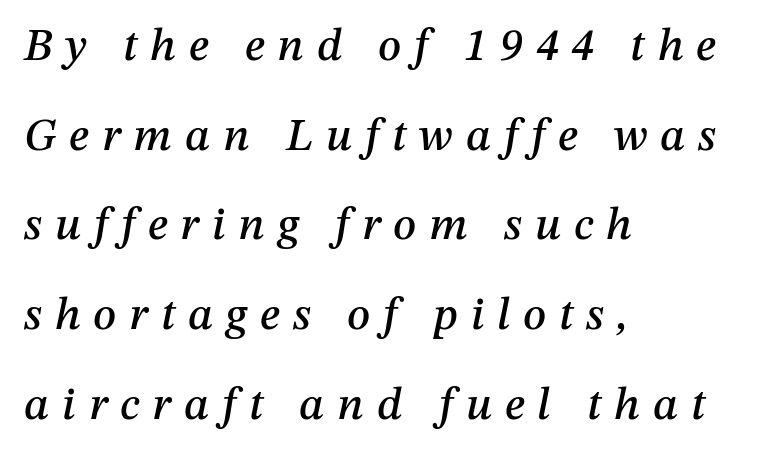
Q: Is the text italic (slanted)? A: Yes, it leans right by about 12 degrees.
Q: Is the text underlined? A: No.
Q: How is the paragraph aligned? A: Left-aligned.
Q: Is the spacing between letters normal or unusually wide? A: Unusually wide.
Q: Is the spacing between lines tight, normal or loose? A: Loose.
Q: Width (condensed, normal, or wide)? A: Normal.
Q: Stroke contrast? A: Medium.
Q: x-height? A: Medium.
Q: Monospaced? A: No.
